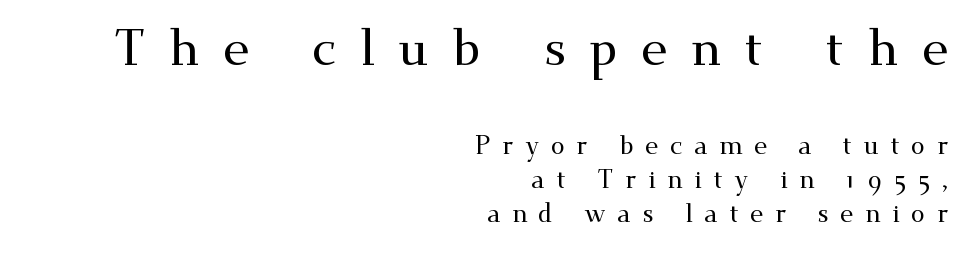
Caption: expanded tracking, letters set apart. The characters display serif detailing at their extremities. Lines of text with bare space underneath. Reading down the block, your eye finds every line finishing at a fixed right position.
